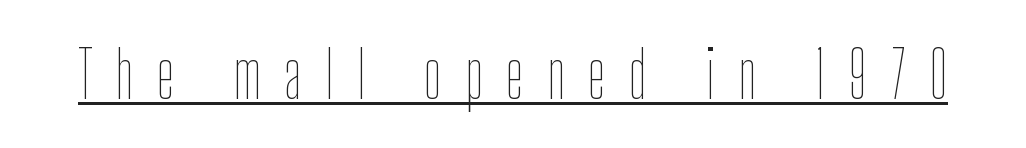
The image shows 65 px thin, condensed type, upright; set unusually wide letter spacing (+0.35 em), underlined; low stroke contrast and a medium x-height.
